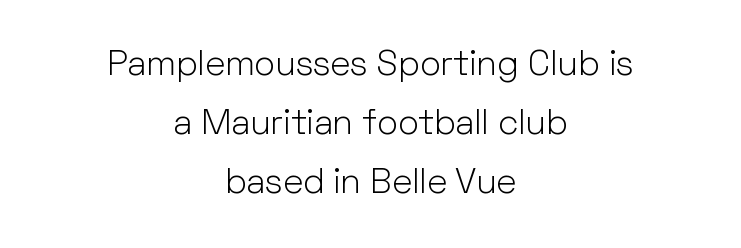
{"serif": "no", "italic": "no", "bold": "no", "weight": "light", "width": "normal", "stroke_contrast": "low", "x_height": "medium", "monospaced": "no", "underline": "no", "align": "center", "line_spacing": "normal", "line_spacing_ratio": 1.69, "letter_spacing": "normal", "letter_spacing_em": 0.0, "glyph_px": 35}
